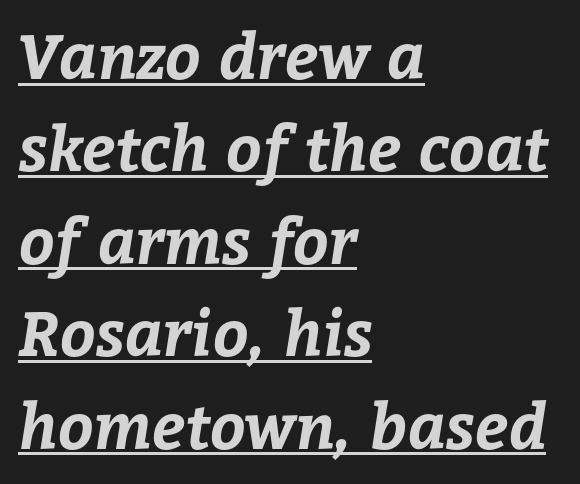
Notice how a bar underscores the lettering throughout. Here the designer chose a conventional face with non-uniform glyph widths. The lines in this sample share a left origin and differ only in where they stop. Caption: bold face, heavy strokes.
